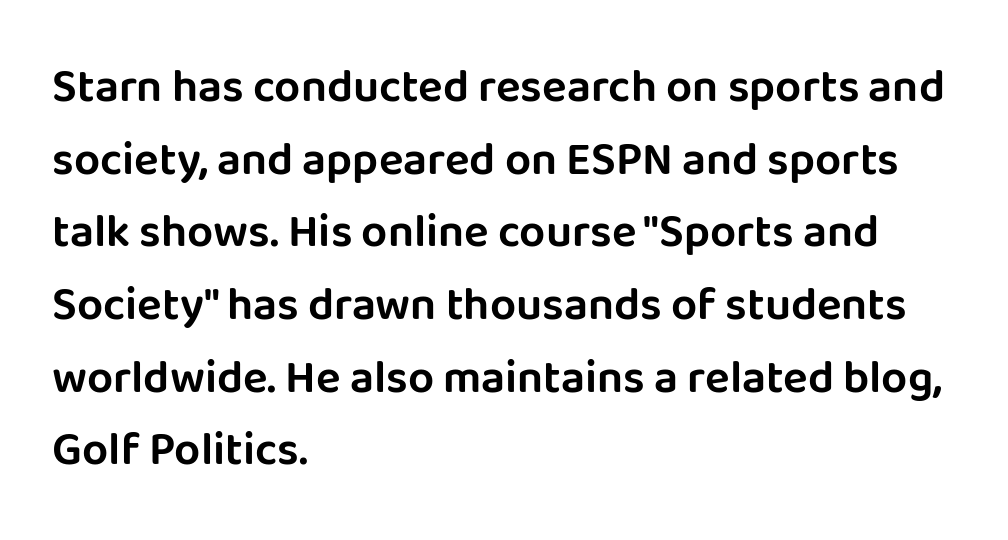
The letters stand upright; this is a roman face. Bare-footed words on every line. A typesetter would call this proportional, since set widths differ per character. What's the leading like? Ordinary, nothing unusual.
